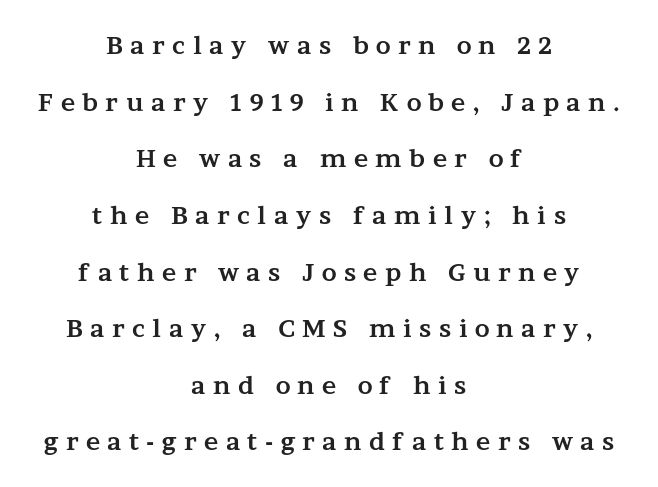
Q: Is the text bold? A: Yes.
Q: Is the text italic (slanted)? A: No, it is upright.
Q: Is the text underlined? A: No.
Q: How is the paragraph aligned? A: Centered.
Q: Is the spacing between letters normal or unusually wide? A: Unusually wide.
Q: Is the spacing between lines tight, normal or loose? A: Loose.
